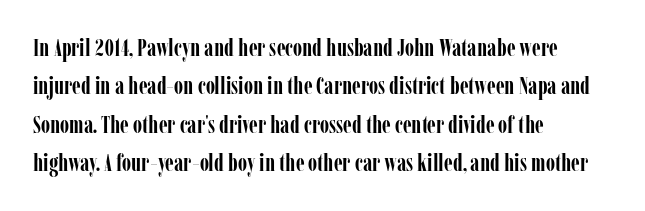
{"italic": "no", "bold": "yes", "underline": "no", "align": "left", "line_spacing": "normal", "line_spacing_ratio": 1.6, "letter_spacing": "normal", "letter_spacing_em": 0.0, "glyph_px": 24}
